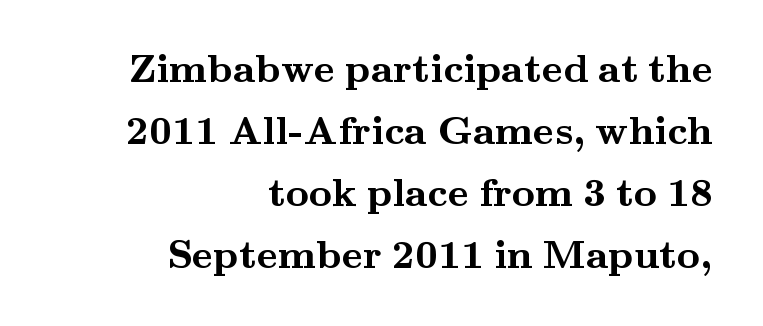
{"serif": "yes", "italic": "no", "bold": "yes", "weight": "semibold", "width": "wide", "stroke_contrast": "medium", "x_height": "small", "monospaced": "no", "underline": "no", "align": "right", "line_spacing": "normal", "line_spacing_ratio": 1.55, "letter_spacing": "normal", "letter_spacing_em": 0.0, "glyph_px": 40}
